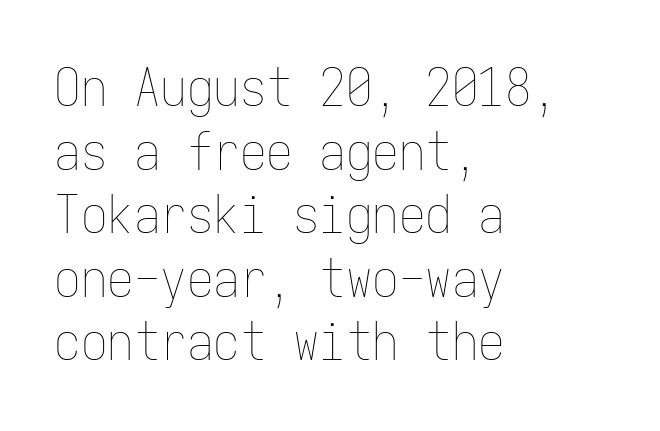
The image shows 53 px thin, condensed type, upright, monospaced; set left-aligned, line spacing 1.2x, normal letter spacing, not underlined; low stroke contrast and a medium x-height.
